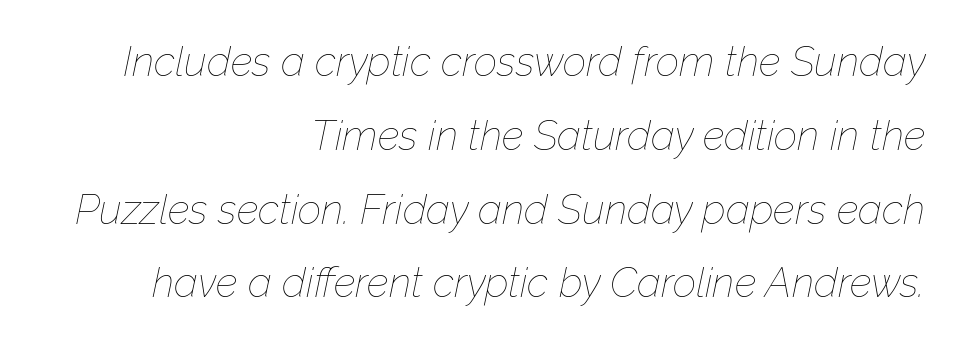
Q: Is the text bold? A: No.
Q: Is the text italic (slanted)? A: Yes, it leans right by about 12 degrees.
Q: Is the text underlined? A: No.
Q: How is the paragraph aligned? A: Right-aligned.
Q: Is the spacing between letters normal or unusually wide? A: Normal.
Q: Width (condensed, normal, or wide)? A: Normal.
Q: Stroke contrast? A: Low.
Q: x-height? A: Medium.
Q: Monospaced? A: No.
